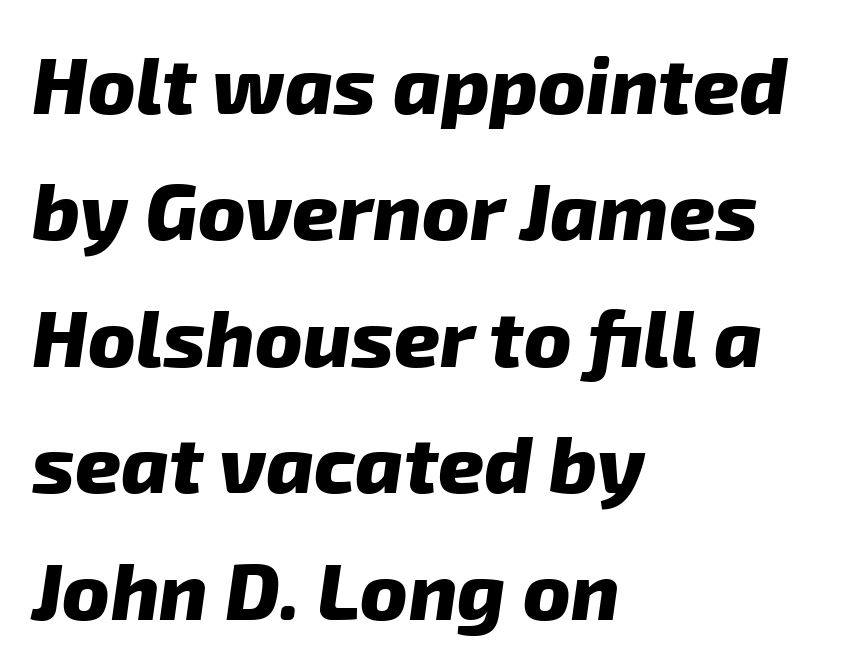
The image shows 80 px heavy sans-serif type; set left-aligned, normal line spacing (1.58x), normal letter spacing, not underlined; low stroke contrast and a medium x-height.
